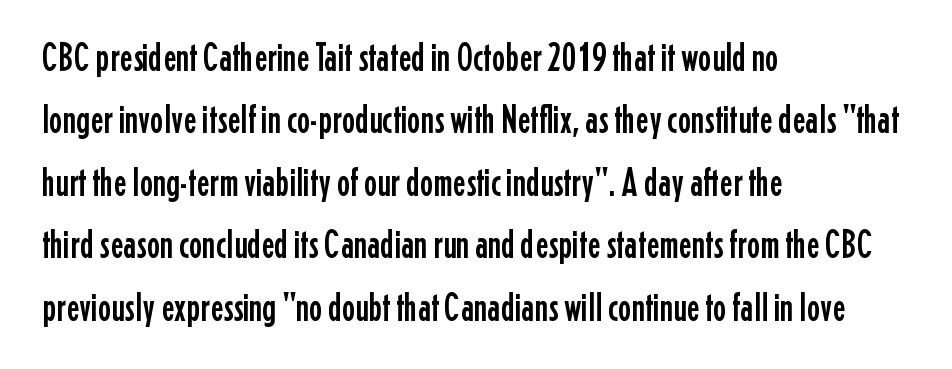
{"serif": "no", "italic": "no", "width": "condensed", "stroke_contrast": "low", "x_height": "medium", "monospaced": "no", "underline": "no", "align": "left", "line_spacing": "normal", "line_spacing_ratio": 1.56, "letter_spacing": "normal", "letter_spacing_em": 0.0, "glyph_px": 40}
